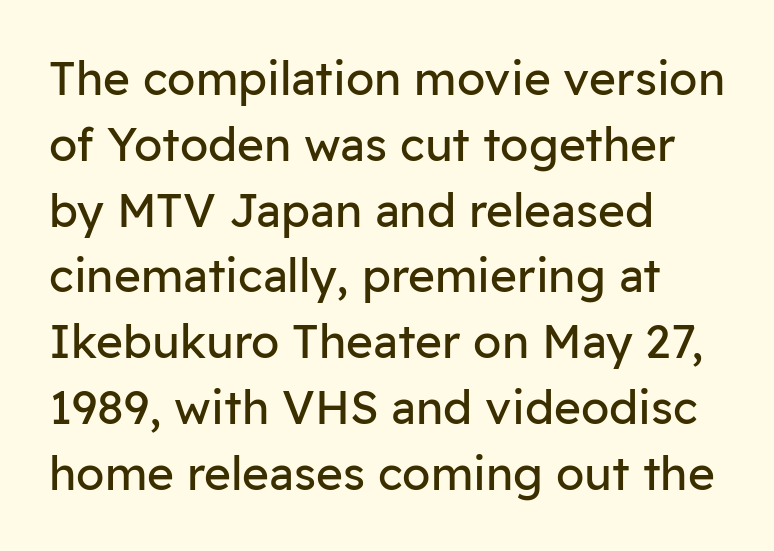
The image shows 46 px regular-weight sans-serif type, upright; set left-aligned, normal line spacing (1.43x), normal letter spacing, not underlined; low stroke contrast and a medium x-height.
